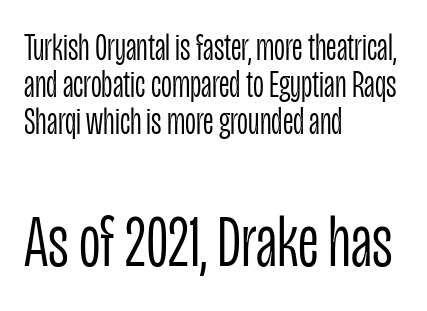
{"serif": "no", "italic": "no", "bold": "no", "weight": "light", "width": "condensed", "stroke_contrast": "low", "x_height": "large", "monospaced": "no", "underline": "no", "align": "left", "line_spacing": "tight", "line_spacing_ratio": 0.98, "letter_spacing": "normal", "letter_spacing_em": 0.0, "larger_block": "second", "size_ratio": 1.97, "glyph_px": 75}
